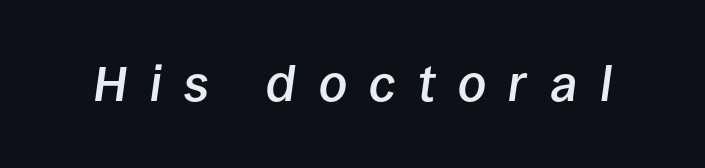
{"italic": "yes", "lean": "right", "slant_degrees": 8, "bold": "semi", "weight": "semibold", "width": "normal", "stroke_contrast": "low", "x_height": "large", "monospaced": "no", "underline": "no", "letter_spacing": "wide", "letter_spacing_em": 0.45, "glyph_px": 50}
